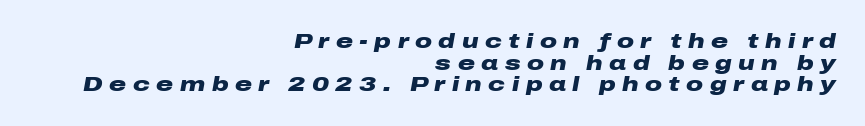
Q: Is the text bold? A: Yes.
Q: Is the text italic (slanted)? A: Yes, it leans right by about 10 degrees.
Q: Is the text underlined? A: No.
Q: How is the paragraph aligned? A: Right-aligned.
Q: Is the spacing between letters normal or unusually wide? A: Unusually wide.
Q: Is the spacing between lines tight, normal or loose? A: Tight.
